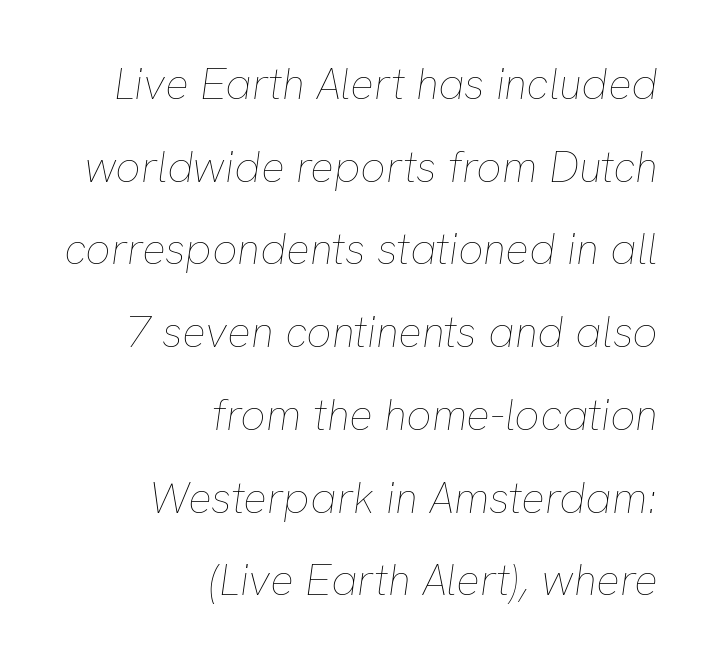
Q: Is the text bold? A: No.
Q: Is the text italic (slanted)? A: Yes, it leans right by about 8 degrees.
Q: Is the text underlined? A: No.
Q: How is the paragraph aligned? A: Right-aligned.
Q: Is the spacing between letters normal or unusually wide? A: Normal.
Q: Width (condensed, normal, or wide)? A: Normal.
Q: Stroke contrast? A: Low.
Q: x-height? A: Medium.
Q: Monospaced? A: No.
